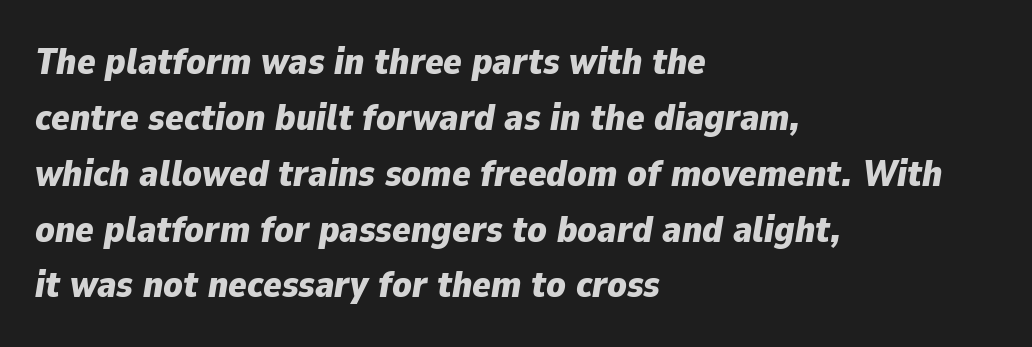
{"italic": "yes", "lean": "right", "slant_degrees": 9, "bold": "yes", "weight": "bold", "width": "normal", "stroke_contrast": "low", "x_height": "medium", "monospaced": "no", "underline": "no", "align": "left", "line_spacing": "normal", "line_spacing_ratio": 1.47, "letter_spacing": "normal", "letter_spacing_em": 0.0, "glyph_px": 38}
